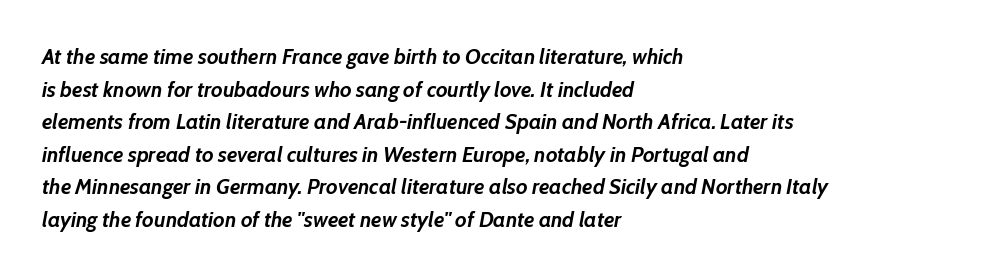
The image shows 22 px bold type, italic (leaning right); set left-aligned, normal line spacing (1.48x), normal letter spacing, not underlined.
